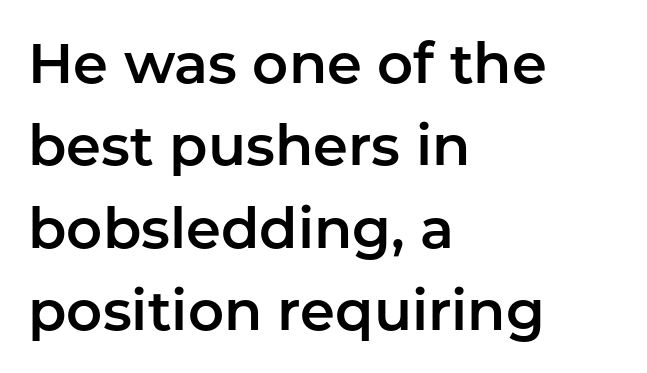
Line spacing here is normal. Visually the block forms a straight wall on the left and a jagged coastline on the right. The gaps between neighbouring characters are ordinary and unremarkable. This is roman type, the default non-slanted kind.
